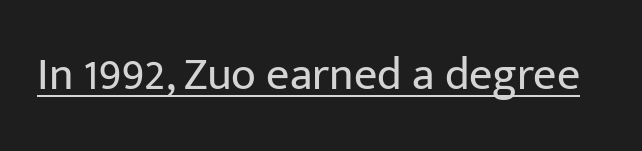
The image shows 46 px regular-weight sans-serif type, upright; set normal letter spacing, underlined; low stroke contrast and a medium x-height.
